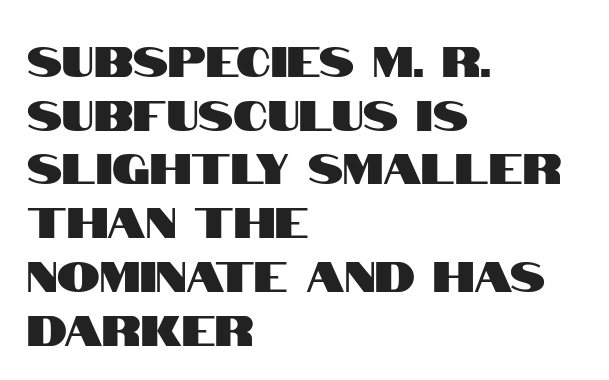
The image shows 43 px condensed sans-serif type, upright; set left-aligned, normal line spacing (1.25x), normal letter spacing, not underlined; high stroke contrast and a large x-height.
